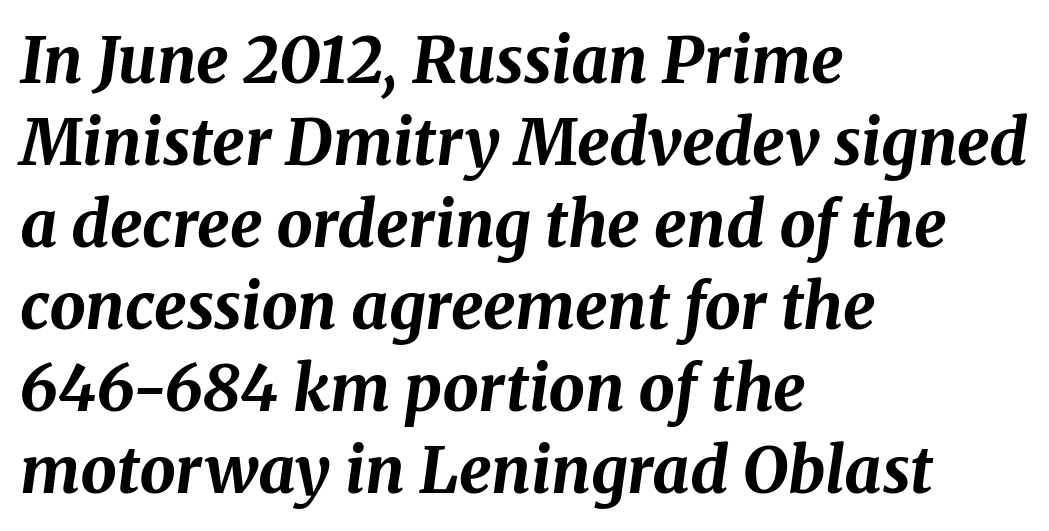
Q: Is the text bold? A: Yes.
Q: Is the text italic (slanted)? A: Yes, it leans right by about 8 degrees.
Q: Is the text underlined? A: No.
Q: How is the paragraph aligned? A: Left-aligned.
Q: Is the spacing between letters normal or unusually wide? A: Normal.
Q: Is the spacing between lines tight, normal or loose? A: Normal.
Q: Width (condensed, normal, or wide)? A: Normal.
Q: Stroke contrast? A: Medium.
Q: x-height? A: Medium.
Q: Monospaced? A: No.
